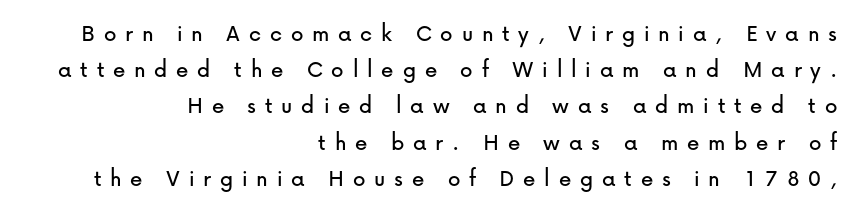
{"italic": "no", "underline": "no", "align": "right", "line_spacing": "normal", "line_spacing_ratio": 1.45, "letter_spacing": "wide", "letter_spacing_em": 0.35, "glyph_px": 25}
